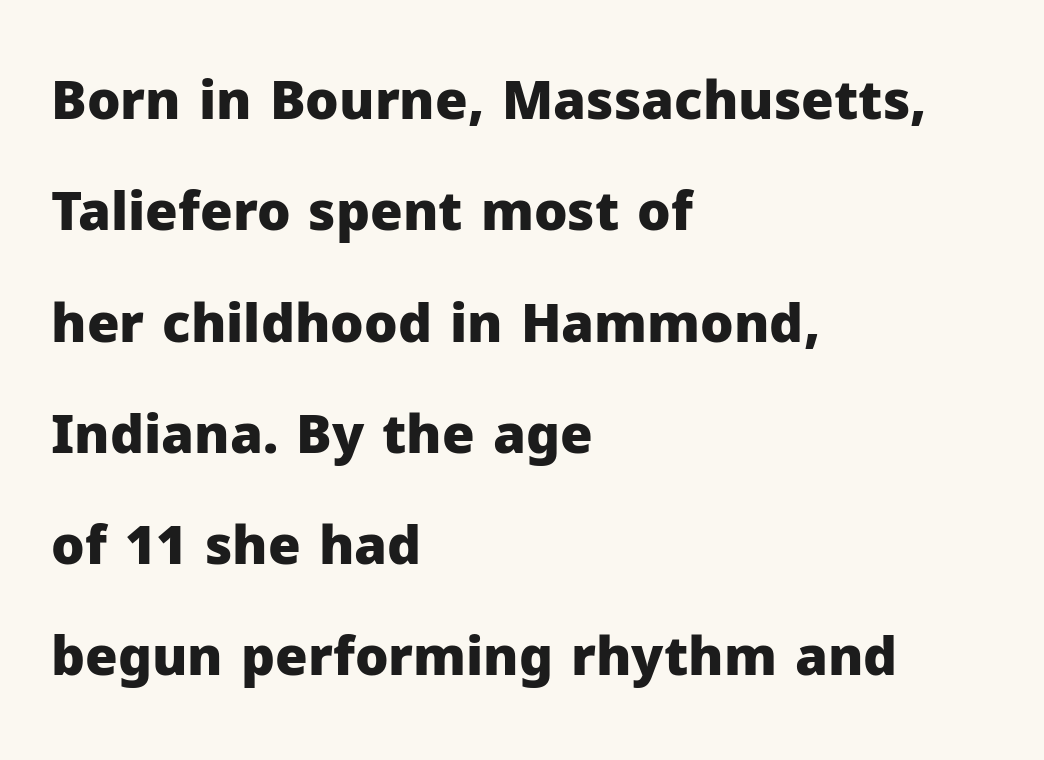
The image shows 53 px heavy sans-serif type, upright; set left-aligned, loose line spacing (2.1x), normal letter spacing, not underlined; low stroke contrast and a medium x-height.
